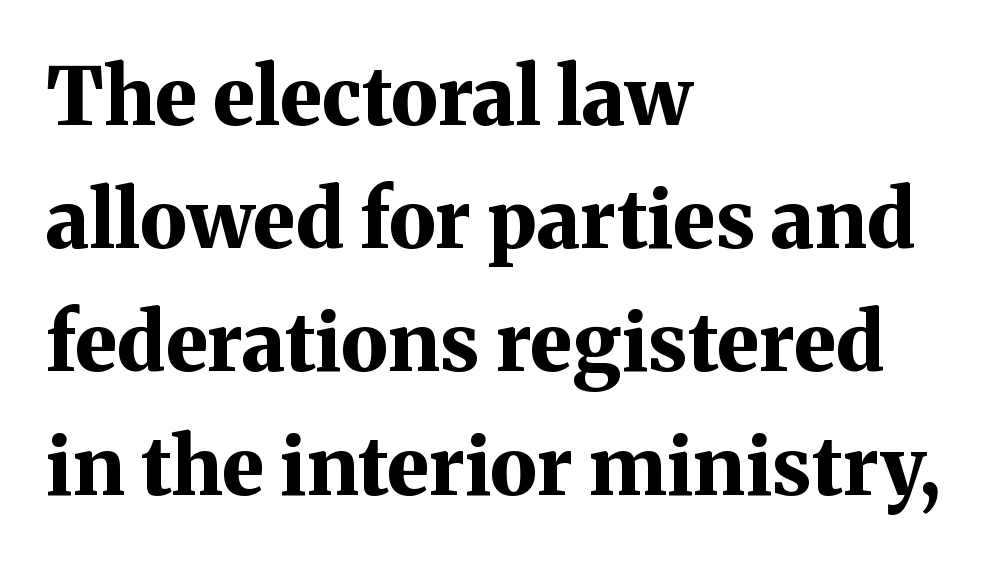
Q: Is the text bold? A: Yes.
Q: Is the text italic (slanted)? A: No, it is upright.
Q: Is the typeface a serif or a sans-serif typeface? A: Serif.
Q: Is the text underlined? A: No.
Q: How is the paragraph aligned? A: Left-aligned.
Q: Is the spacing between letters normal or unusually wide? A: Normal.
Q: Is the spacing between lines tight, normal or loose? A: Normal.
Q: Width (condensed, normal, or wide)? A: Normal.
Q: Stroke contrast? A: Medium.
Q: x-height? A: Medium.
Q: Monospaced? A: No.
